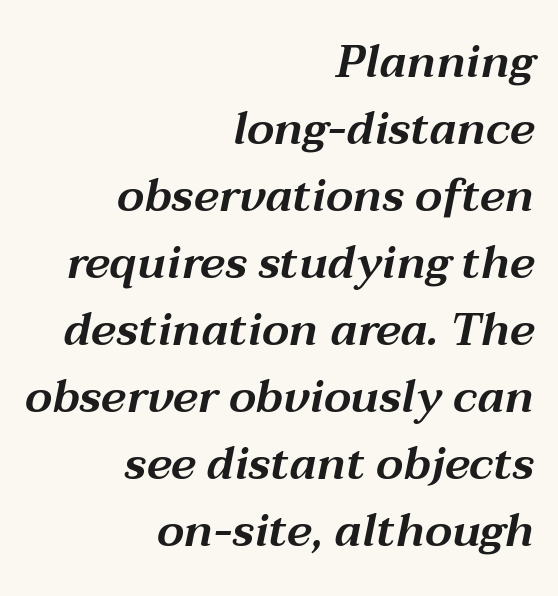
Q: Is the text italic (slanted)? A: Yes, it leans right by about 12 degrees.
Q: Is the text underlined? A: No.
Q: How is the paragraph aligned? A: Right-aligned.
Q: Is the spacing between letters normal or unusually wide? A: Normal.
Q: Is the spacing between lines tight, normal or loose? A: Normal.
Q: Width (condensed, normal, or wide)? A: Wide.
Q: Stroke contrast? A: Medium.
Q: x-height? A: Medium.
Q: Monospaced? A: No.
